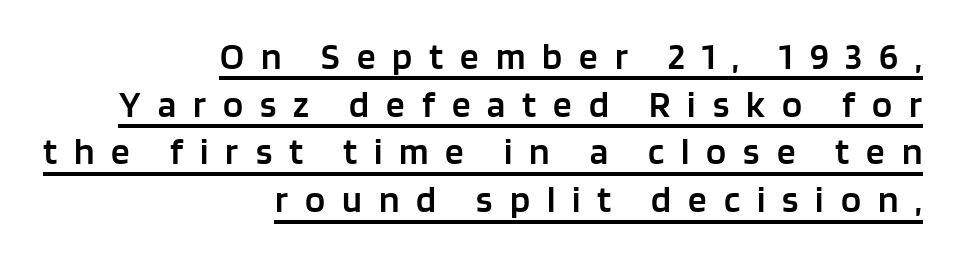
The image shows 37 px semibold sans-serif type, upright; set right-aligned, normal line spacing (1.29x), unusually wide letter spacing (+0.46 em), underlined; low stroke contrast and a large x-height.
